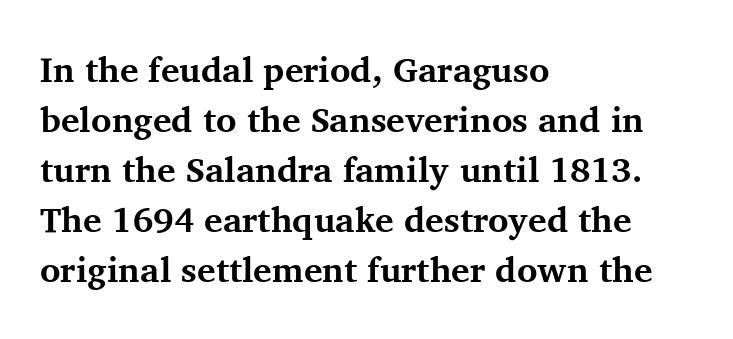
{"serif": "yes", "italic": "no", "bold": "yes", "weight": "bold", "width": "normal", "stroke_contrast": "medium", "x_height": "medium", "monospaced": "no", "underline": "no", "align": "left", "line_spacing": "normal", "line_spacing_ratio": 1.43, "letter_spacing": "normal", "letter_spacing_em": 0.0, "glyph_px": 35}
